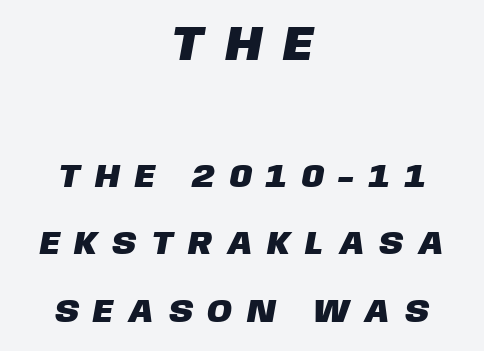
The image shows 49 px sans-serif type; set centered, loose line spacing (2.04x), unusually wide letter spacing (+0.49 em), not underlined; the first (top) block is 1.48x larger; low stroke contrast and a large x-height.
